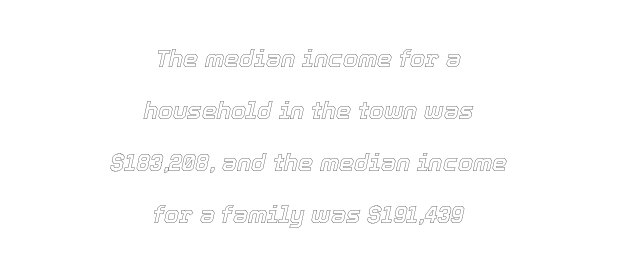
The image shows 24 px text type, italic (leaning right); set centered, loose line spacing (2.16x), normal letter spacing, not underlined.
